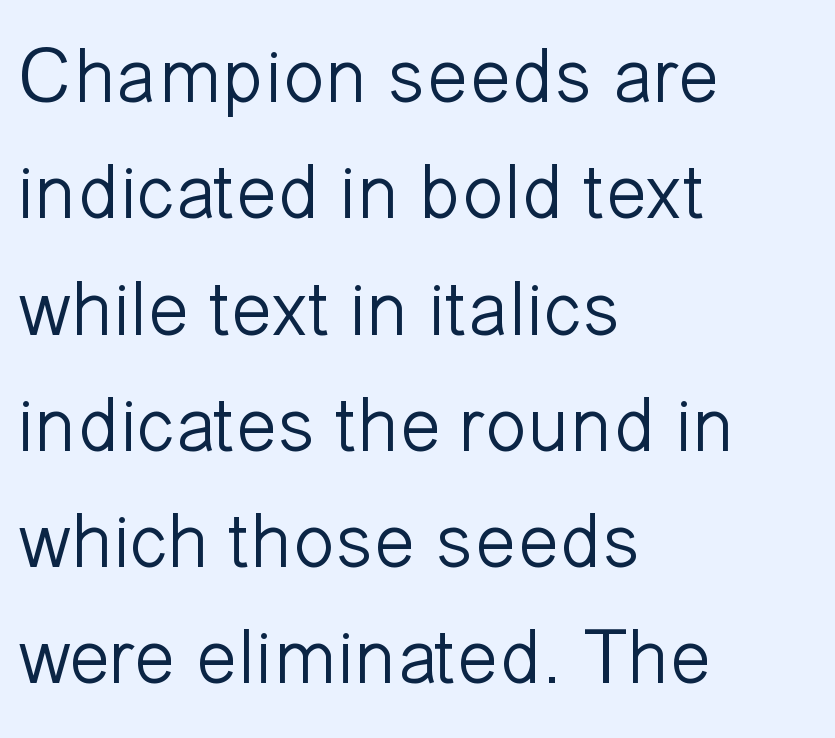
{"serif": "no", "italic": "no", "bold": "no", "weight": "light", "width": "normal", "stroke_contrast": "low", "x_height": "medium", "monospaced": "no", "underline": "no", "align": "left", "line_spacing": "normal", "line_spacing_ratio": 1.51, "letter_spacing": "normal", "letter_spacing_em": 0.0, "glyph_px": 77}
